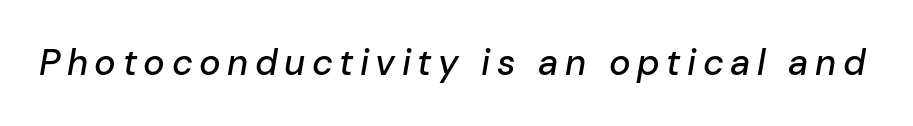
{"italic": "yes", "lean": "right", "slant_degrees": 10, "width": "normal", "stroke_contrast": "low", "x_height": "medium", "monospaced": "no", "underline": "no", "glyph_px": 36}
